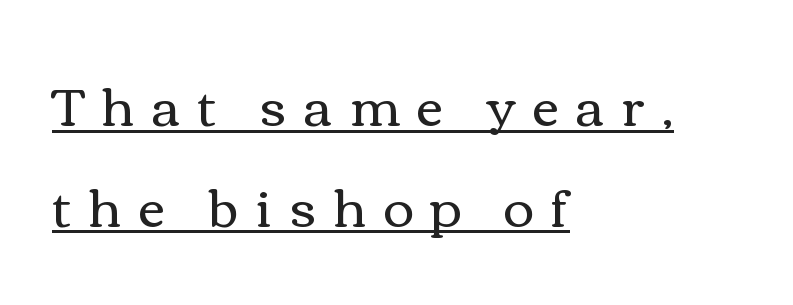
Q: Is the text bold? A: No.
Q: Is the text italic (slanted)? A: No, it is upright.
Q: Is the text underlined? A: Yes.
Q: How is the paragraph aligned? A: Left-aligned.
Q: Is the spacing between letters normal or unusually wide? A: Unusually wide.
Q: Is the spacing between lines tight, normal or loose? A: Loose.
Q: Width (condensed, normal, or wide)? A: Wide.
Q: x-height? A: Medium.
Q: Monospaced? A: No.
